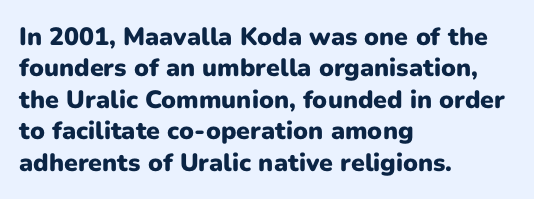
The image shows 25 px bold type, upright; set left-aligned, normal line spacing (1.26x), normal letter spacing, not underlined.
